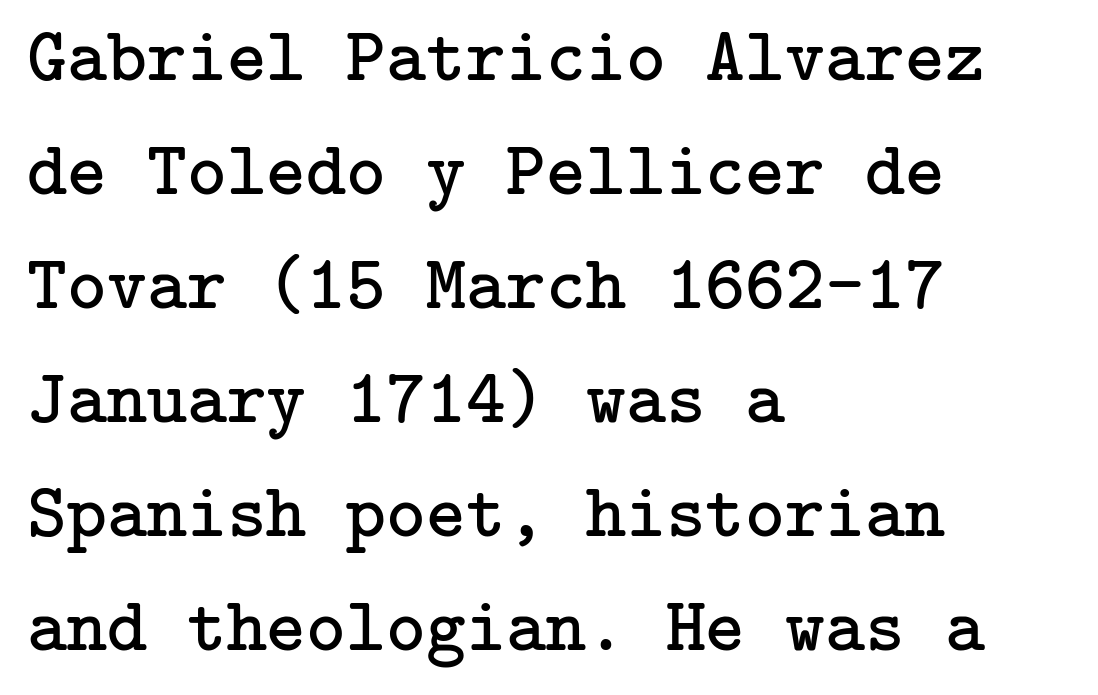
The image shows 76 px regular-weight serif type, upright; set left-aligned, normal line spacing (1.5x), normal letter spacing, not underlined; low stroke contrast and a medium x-height.
